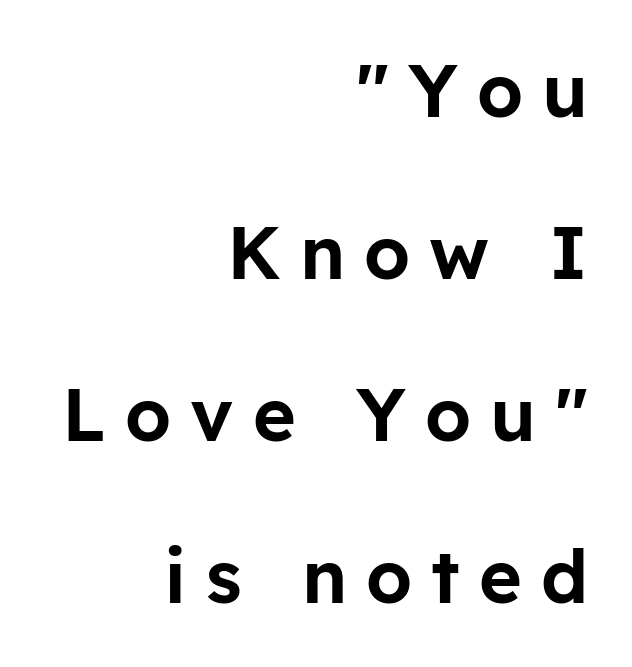
Rule under the text: the space is simply empty. Type style note: lacks serifs. The rendering anchors every line to the right-hand side. The line texture is sparse and dotted thanks to wide tracking.
